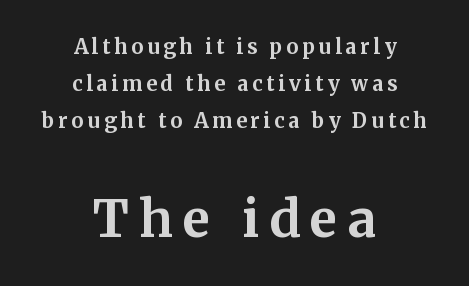
The image shows 51 px bold serif type, upright; set centered, line spacing 1.86x, not underlined; the second (bottom) block is 2.55x larger; medium stroke contrast and a medium x-height.
